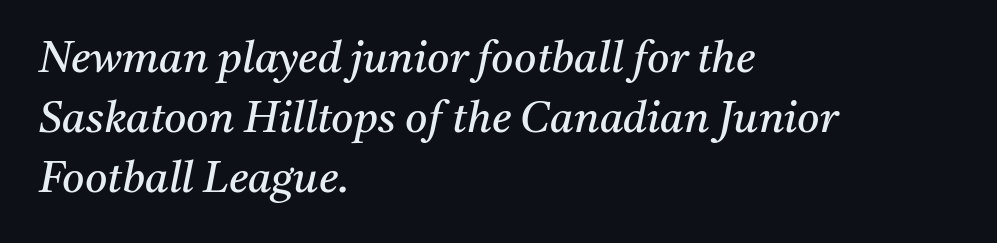
Q: Is the text bold? A: No.
Q: Is the text italic (slanted)? A: Yes, it leans right by about 11 degrees.
Q: Is the typeface a serif or a sans-serif typeface? A: Serif.
Q: Is the text underlined? A: No.
Q: How is the paragraph aligned? A: Left-aligned.
Q: Is the spacing between letters normal or unusually wide? A: Normal.
Q: Is the spacing between lines tight, normal or loose? A: Normal.
Q: Width (condensed, normal, or wide)? A: Normal.
Q: Stroke contrast? A: Medium.
Q: x-height? A: Medium.
Q: Monospaced? A: No.
